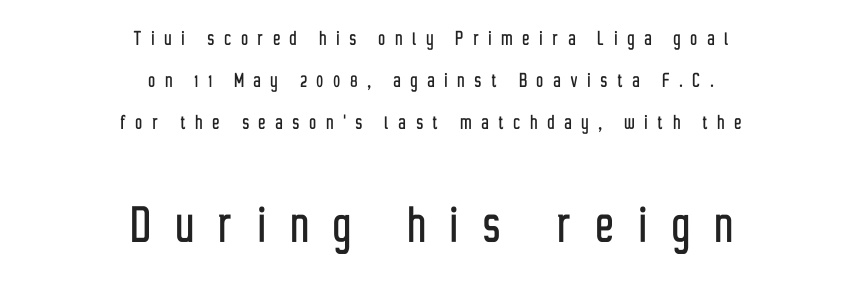
{"serif": "no", "italic": "no", "width": "condensed", "stroke_contrast": "low", "x_height": "medium", "monospaced": "no", "underline": "no", "align": "center", "line_spacing_ratio": 1.83, "letter_spacing": "wide", "letter_spacing_em": 0.44, "larger_block": "second", "size_ratio": 2.52, "glyph_px": 58}
